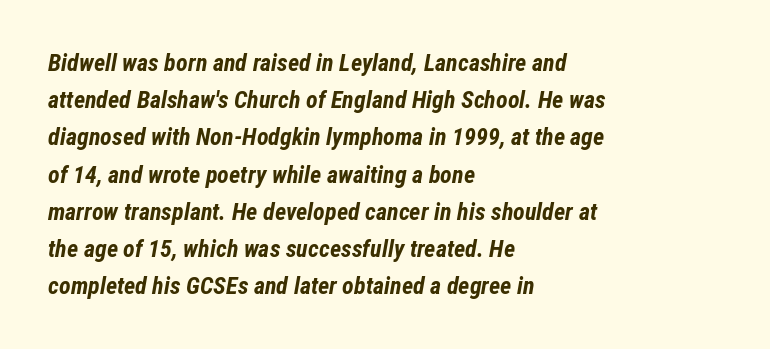
Is the type slanted? Yes — the strokes lean at a clear angle. Horizontally, the lines are justified to the leading edge only. Beneath every word, the page is bare. Glyph-to-glyph distance matches everyday printed text. The typesetting leans heavy: a genuine bold.
